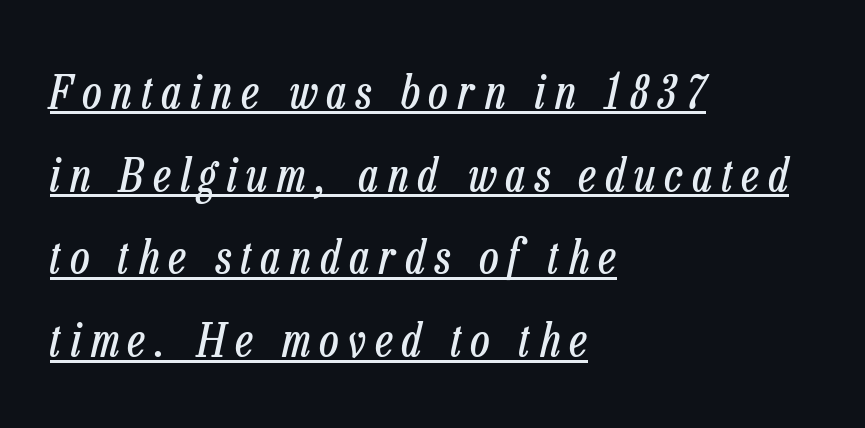
The image shows 47 px regular-weight, condensed type, italic (leaning right); set left-aligned, line spacing 1.76x, unusually wide letter spacing (+0.21 em), underlined; low stroke contrast and a medium x-height.
